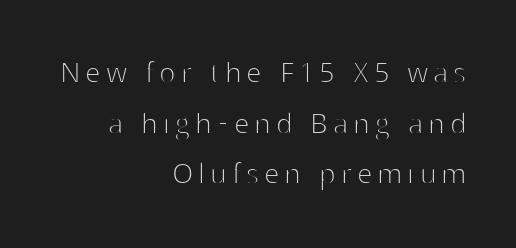
{"serif": "no", "italic": "no", "bold": "no", "weight": "thin", "width": "normal", "stroke_contrast": "high", "x_height": "medium", "monospaced": "no", "underline": "no", "align": "right", "line_spacing": "normal", "line_spacing_ratio": 1.49, "glyph_px": 34}
